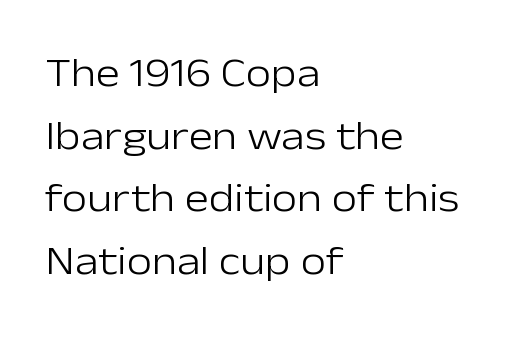
The image shows 41 px light sans-serif type, upright; set left-aligned, normal line spacing (1.53x), normal letter spacing, not underlined; low stroke contrast and a medium x-height.
